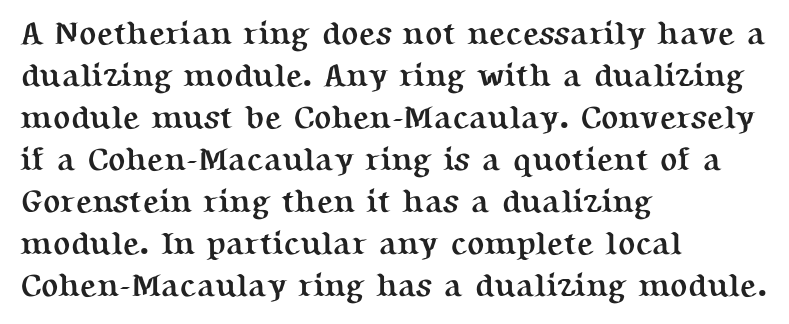
Summary of vertical rhythm: regular, with standard interline spacing. Posture: upright roman. The strokes are fattened all the way to bold. Spacing between characters is what you'd get straight out of the box. Caption: multi-line text, flush left, ragged right.
